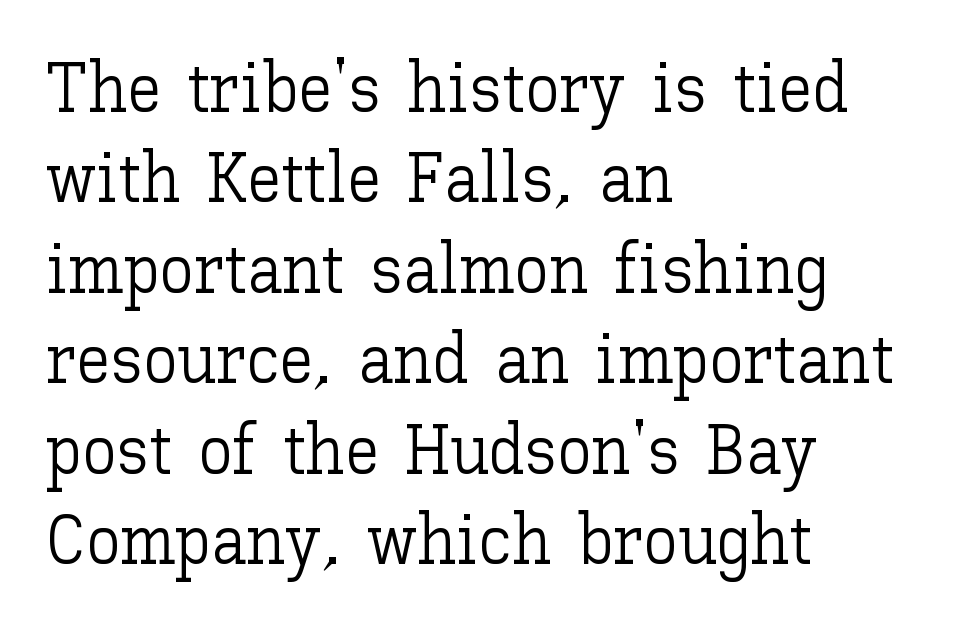
Q: Is the text bold? A: No.
Q: Is the text italic (slanted)? A: No, it is upright.
Q: Is the text underlined? A: No.
Q: How is the paragraph aligned? A: Left-aligned.
Q: Is the spacing between letters normal or unusually wide? A: Normal.
Q: Is the spacing between lines tight, normal or loose? A: Normal.
Q: Width (condensed, normal, or wide)? A: Normal.
Q: Stroke contrast? A: Low.
Q: x-height? A: Medium.
Q: Monospaced? A: No.
